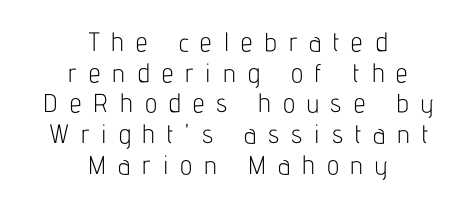
Q: Is the text bold? A: No.
Q: Is the text italic (slanted)? A: No, it is upright.
Q: Is the text underlined? A: No.
Q: How is the paragraph aligned? A: Centered.
Q: Is the spacing between letters normal or unusually wide? A: Unusually wide.
